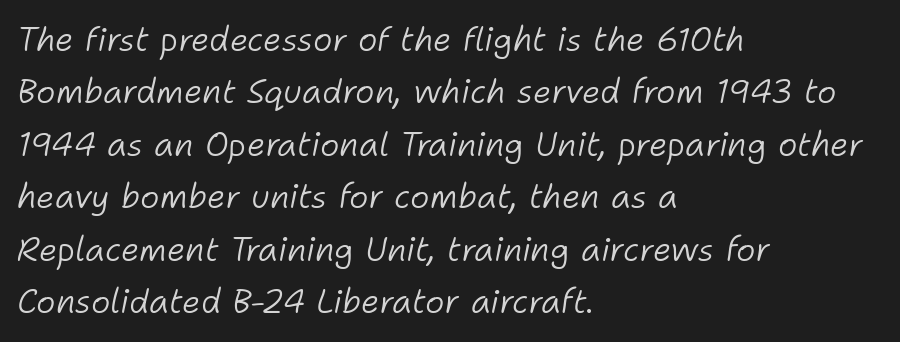
The space between consecutive lines is moderate. The lines in this sample share a left origin and differ only in where they stop. Is this a heavy cut? Hardly; it is regular or lighter. Think of a printed novel: that variable character pitch is what you see here.
